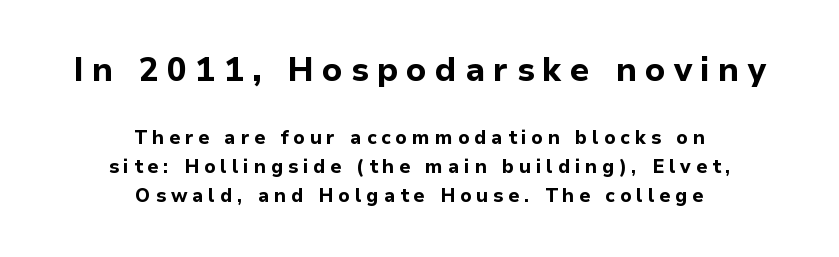
The image shows 33 px bold sans-serif type, upright; set centered, normal line spacing (1.53x), unusually wide letter spacing (+0.25 em), not underlined; the first (top) block is 1.74x larger; low stroke contrast and a medium x-height.
